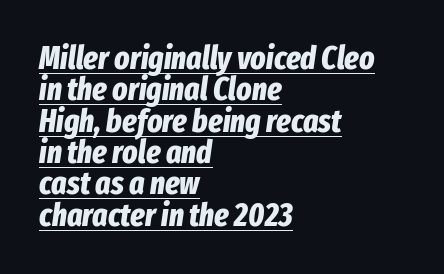
Q: Is the text bold? A: Yes.
Q: Is the text italic (slanted)? A: Yes, it leans right by about 8 degrees.
Q: Is the text underlined? A: Yes.
Q: How is the paragraph aligned? A: Left-aligned.
Q: Is the spacing between letters normal or unusually wide? A: Normal.
Q: Is the spacing between lines tight, normal or loose? A: Tight.
Q: Width (condensed, normal, or wide)? A: Condensed.
Q: Stroke contrast? A: Low.
Q: x-height? A: Medium.
Q: Monospaced? A: No.
